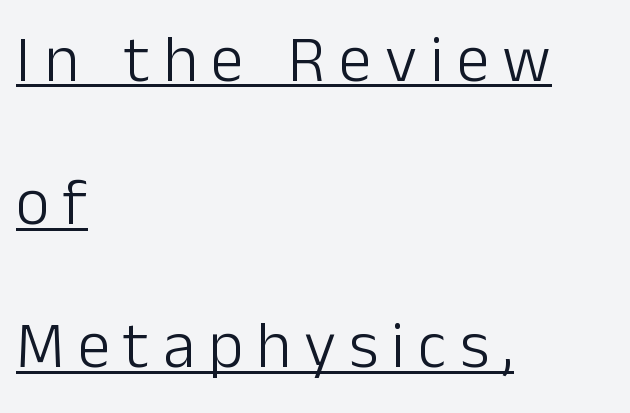
The image shows 66 px light sans-serif type, upright; set left-aligned, loose line spacing (2.17x), unusually wide letter spacing (+0.2 em), underlined; low stroke contrast and a medium x-height.
